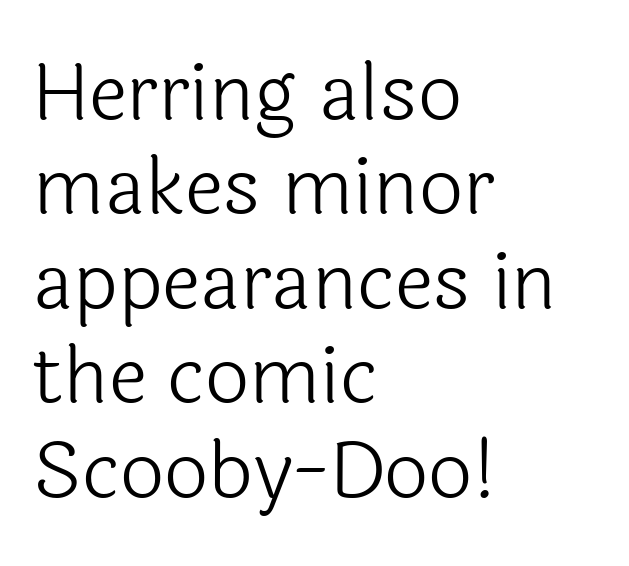
The image shows 78 px light sans-serif type, upright; set left-aligned, line spacing 1.21x, normal letter spacing, not underlined; a medium x-height.
